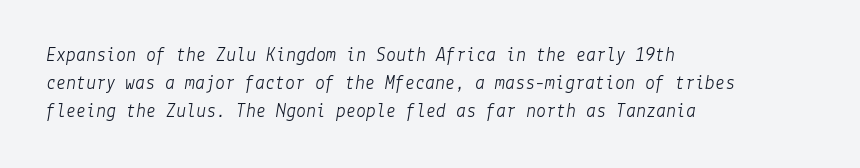
The image shows 20 px text type, italic (leaning right); set left-aligned, normal line spacing (1.4x), normal letter spacing, not underlined.
